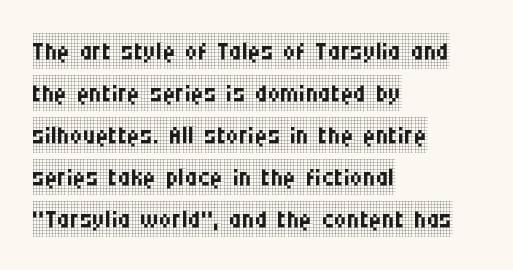
The specimen omits any rule beneath the text block's lines. To sum up the face: it has serifs. Vertical strokes here are truly vertical. If you drew a ruler down the left edge, every line would touch it.
